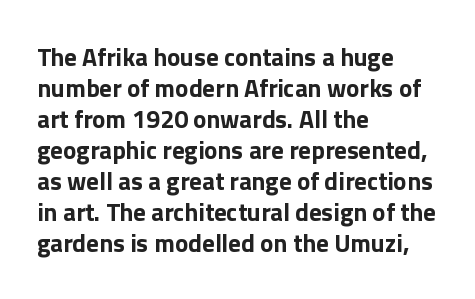
{"italic": "no", "bold": "yes", "underline": "no", "align": "left", "line_spacing_ratio": 1.24, "letter_spacing": "normal", "letter_spacing_em": 0.0, "glyph_px": 25}
